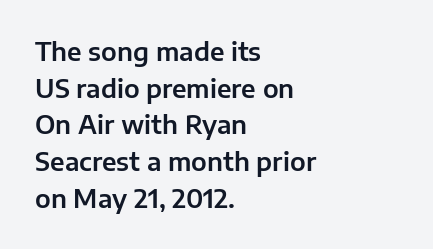
The letters stand straight up with perfectly vertical stems. The tracking reads as untouched default to a designer's eye. Vertical spacing — default. All the whitespace from short lines collects on the right. Bare-footed words on every line.
